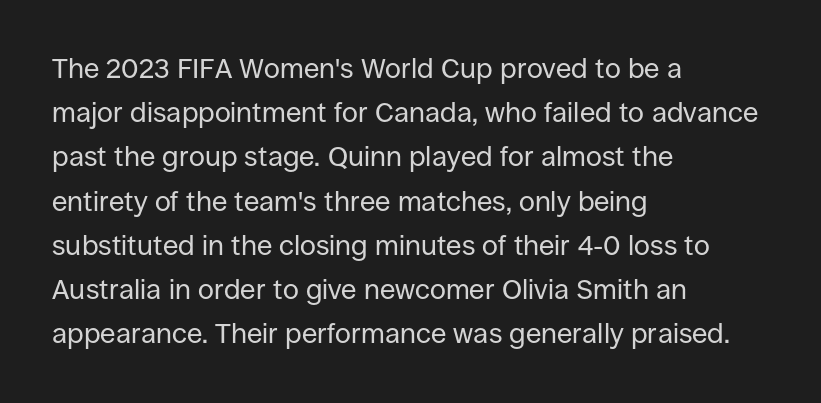
The designer went with a sans here, leaving each stem footless. The type is set solid horizontally, with unmodified tracking. Varying glyph widths throughout — classic text-font behaviour. Upright lettering throughout. Quick note: underline off.
